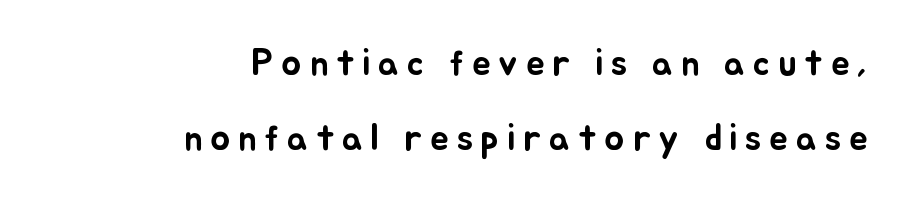
{"italic": "no", "width": "normal", "stroke_contrast": "low", "x_height": "small", "monospaced": "no", "underline": "no", "align": "right", "line_spacing": "loose", "line_spacing_ratio": 2.04, "letter_spacing": "wide", "letter_spacing_em": 0.21, "glyph_px": 37}
